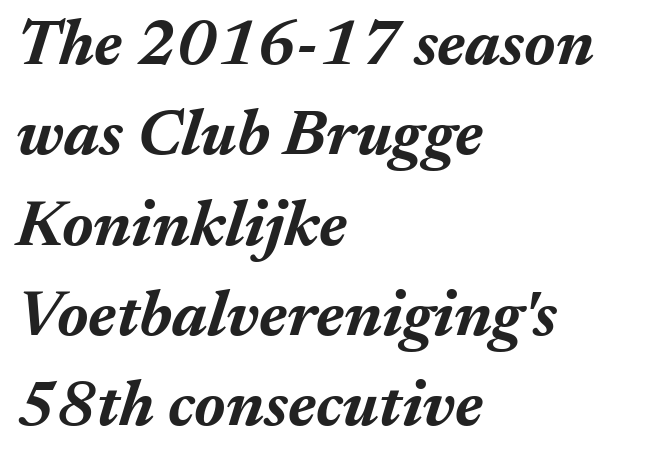
{"italic": "yes", "lean": "right", "slant_degrees": 17, "bold": "yes", "weight": "bold", "width": "normal", "stroke_contrast": "medium", "x_height": "medium", "monospaced": "no", "underline": "no", "align": "left", "line_spacing": "normal", "line_spacing_ratio": 1.39, "letter_spacing": "normal", "letter_spacing_em": 0.0, "glyph_px": 65}
